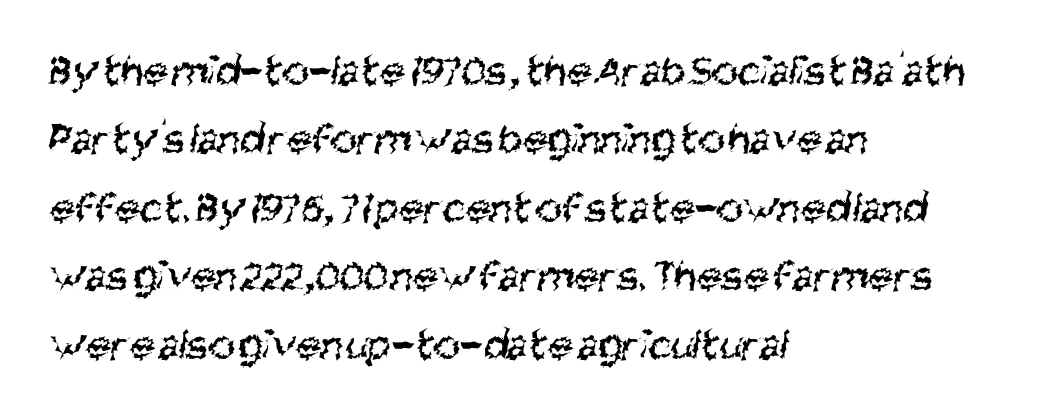
{"serif": "no", "bold": "no", "weight": "regular", "width": "condensed", "stroke_contrast": "medium", "x_height": "large", "monospaced": "no", "underline": "no", "align": "left", "line_spacing": "normal", "line_spacing_ratio": 1.52, "letter_spacing": "normal", "letter_spacing_em": 0.0, "glyph_px": 45}
